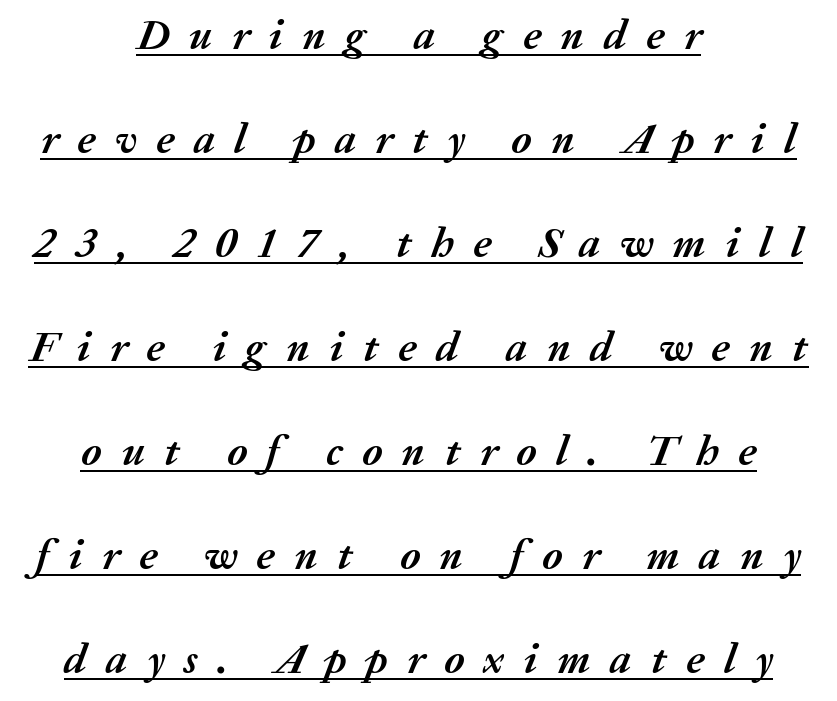
{"italic": "yes", "lean": "right", "slant_degrees": 20, "bold": "yes", "weight": "semibold", "width": "normal", "stroke_contrast": "medium", "x_height": "medium", "monospaced": "no", "underline": "yes", "align": "center", "line_spacing": "loose", "line_spacing_ratio": 2.42, "letter_spacing": "wide", "letter_spacing_em": 0.45, "glyph_px": 43}
